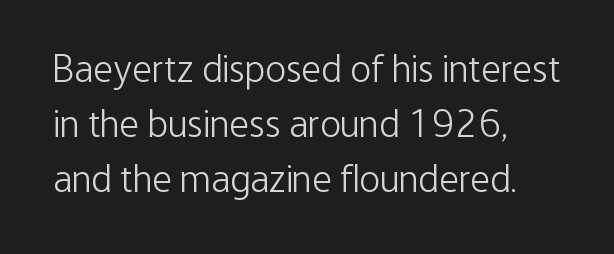
The image shows 39 px light, condensed sans-serif type, upright; set left-aligned, normal line spacing (1.41x), normal letter spacing, not underlined; low stroke contrast and a medium x-height.
